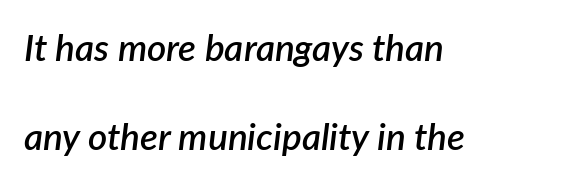
The image shows 37 px semibold type, italic (leaning right); set left-aligned, loose line spacing (2.41x), normal letter spacing, not underlined; low stroke contrast and a medium x-height.
